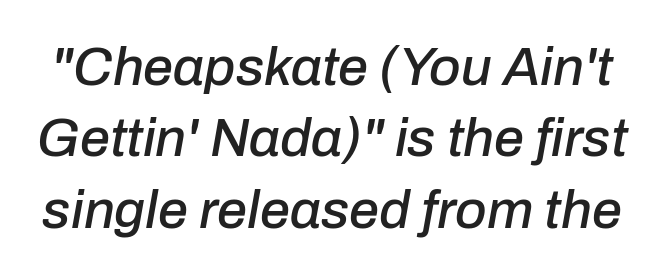
{"italic": "yes", "lean": "right", "slant_degrees": 10, "width": "normal", "stroke_contrast": "low", "x_height": "medium", "monospaced": "no", "underline": "no", "line_spacing": "normal", "line_spacing_ratio": 1.32, "letter_spacing": "normal", "letter_spacing_em": 0.0, "glyph_px": 54}
